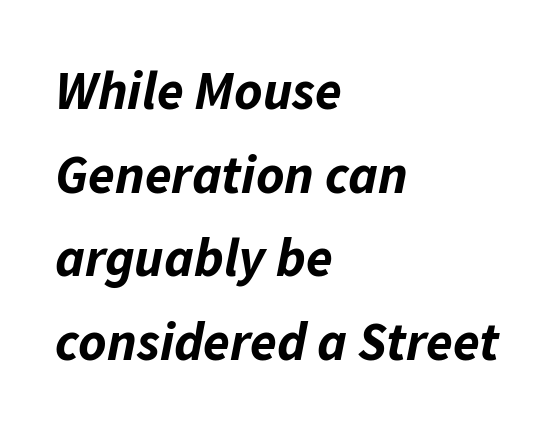
{"italic": "yes", "lean": "right", "slant_degrees": 11, "bold": "yes", "weight": "bold", "width": "normal", "stroke_contrast": "low", "x_height": "medium", "monospaced": "no", "underline": "no", "align": "left", "line_spacing": "normal", "line_spacing_ratio": 1.55, "letter_spacing": "normal", "letter_spacing_em": 0.0, "glyph_px": 54}
